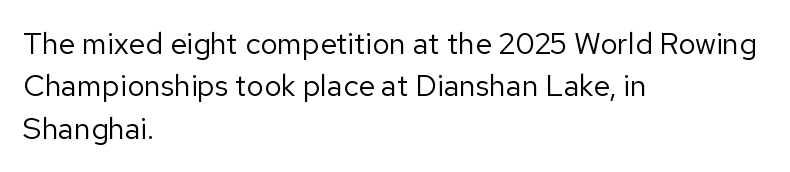
This rendering features lettering with no underline. Each letter keeps its own natural width here, so spacing adapts to shape. This block has exactly the height ordinary leading produces. Unlike a traditional serif, this face leaves its strokes unadorned.
